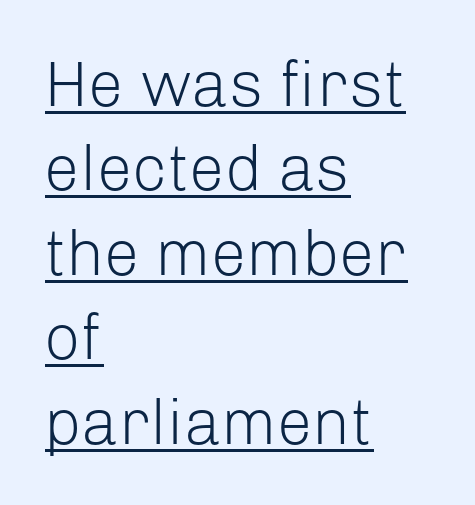
These lines are set flush left with a ragged right edge. The gaps between neighbouring characters are ordinary and unremarkable. A typesetter would mark this as roman, not italic. A typesetter would call this leading conventional body-copy spacing.
